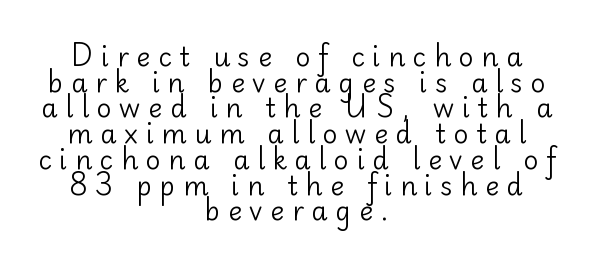
{"italic": "no", "bold": "no", "underline": "no", "align": "center", "line_spacing": "tight", "line_spacing_ratio": 0.99, "letter_spacing": "wide", "letter_spacing_em": 0.3, "glyph_px": 26}
